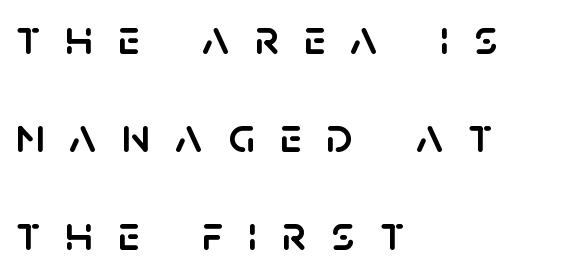
Q: Is the text italic (slanted)? A: No, it is upright.
Q: Is the typeface a serif or a sans-serif typeface? A: Sans-serif.
Q: Is the text underlined? A: No.
Q: How is the paragraph aligned? A: Left-aligned.
Q: Is the spacing between letters normal or unusually wide? A: Unusually wide.
Q: Is the spacing between lines tight, normal or loose? A: Loose.
Q: Width (condensed, normal, or wide)? A: Normal.
Q: Stroke contrast? A: Low.
Q: x-height? A: Large.
Q: Monospaced? A: No.
